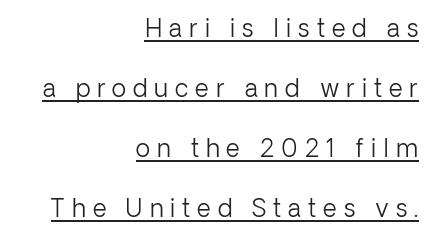
The image shows 24 px text type, upright; set right-aligned, loose line spacing (2.5x), unusually wide letter spacing (+0.29 em), underlined.
